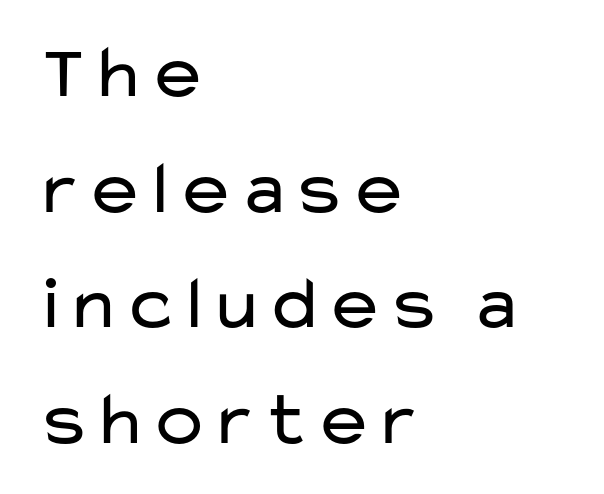
The image shows 76 px regular-weight, wide sans-serif type, upright; set left-aligned, normal line spacing (1.52x), normal letter spacing, not underlined; low stroke contrast and a medium x-height.
